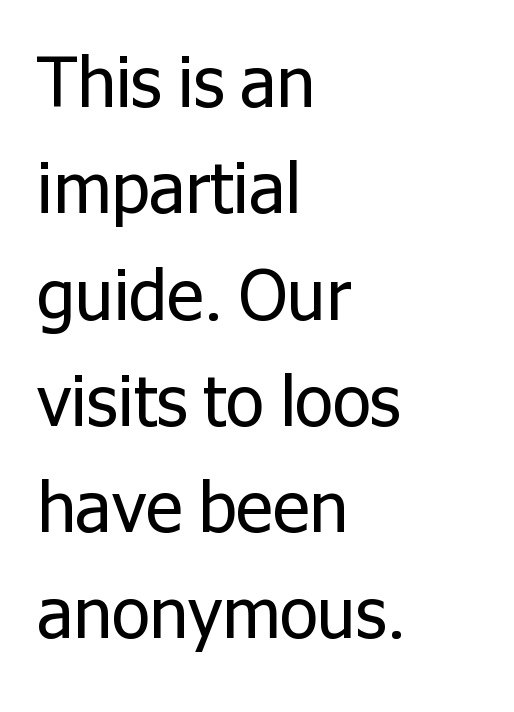
The image shows 69 px regular-weight sans-serif type, upright; set left-aligned, normal line spacing (1.54x), normal letter spacing, not underlined; low stroke contrast and a medium x-height.
